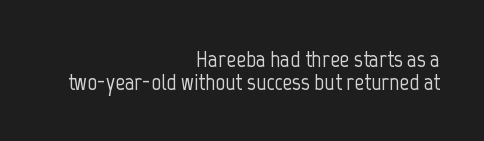
The image shows 24 px text type, upright; set right-aligned, tight line spacing (0.95x), normal letter spacing, not underlined.
